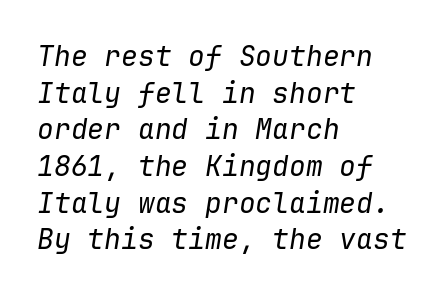
Q: Is the text bold? A: No.
Q: Is the text italic (slanted)? A: Yes, it leans right by about 9 degrees.
Q: Is the text underlined? A: No.
Q: How is the paragraph aligned? A: Left-aligned.
Q: Is the spacing between letters normal or unusually wide? A: Normal.
Q: Is the spacing between lines tight, normal or loose? A: Normal.
Q: Width (condensed, normal, or wide)? A: Normal.
Q: Stroke contrast? A: Low.
Q: x-height? A: Medium.
Q: Monospaced? A: Yes.
